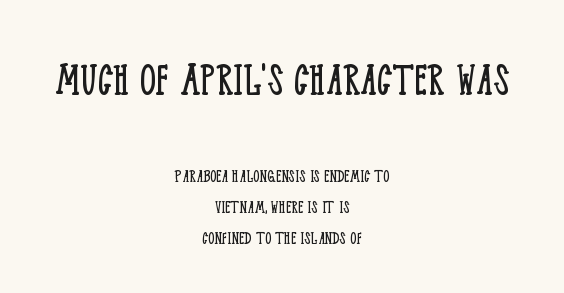
{"serif": "yes", "italic": "no", "bold": "no", "weight": "light", "width": "condensed", "stroke_contrast": "low", "x_height": "large", "monospaced": "no", "underline": "no", "align": "center", "line_spacing": "normal", "line_spacing_ratio": 1.54, "letter_spacing": "normal", "letter_spacing_em": 0.0, "larger_block": "first", "size_ratio": 2.5, "glyph_px": 50}
